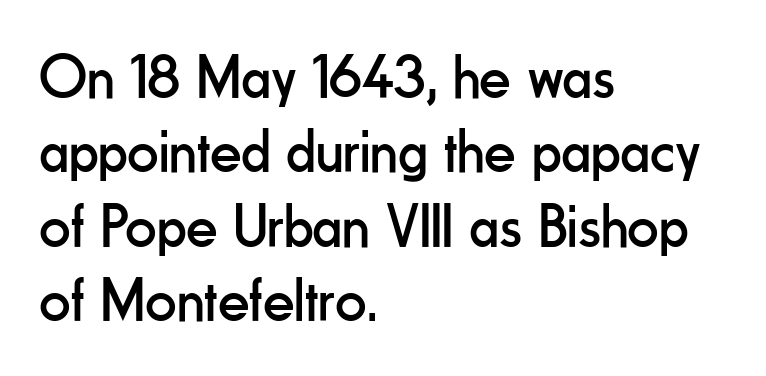
The image shows 62 px regular-weight, condensed sans-serif type, upright; set left-aligned, line spacing 1.2x, normal letter spacing, not underlined; low stroke contrast and a small x-height.
